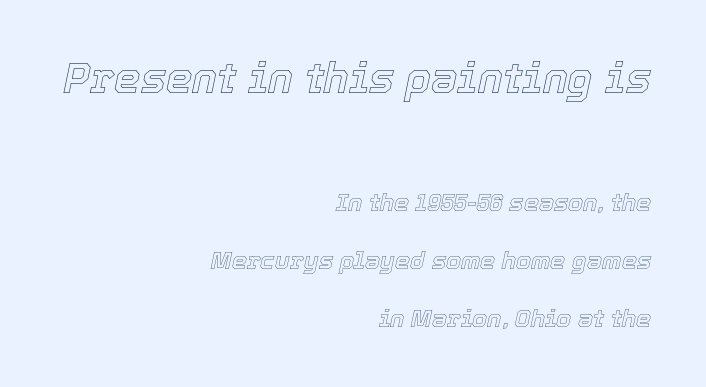
If you measured baseline to baseline, you'd find a long distance. Between these two stacked blocks, the higher one wins on size. Alignment: flush right. Here the glyphs are tracked normally, forming tight word shapes. Character widths vary here, with narrow letters taking less room than wide ones. Characters are canted at an angle relative to the baseline's perpendicular.
